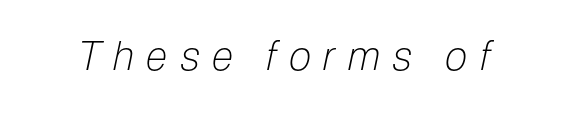
Q: Is the text bold? A: No.
Q: Is the text italic (slanted)? A: Yes, it leans right by about 12 degrees.
Q: Is the text underlined? A: No.
Q: Is the spacing between letters normal or unusually wide? A: Unusually wide.
Q: Width (condensed, normal, or wide)? A: Condensed.
Q: Stroke contrast? A: Low.
Q: x-height? A: Medium.
Q: Monospaced? A: No.
